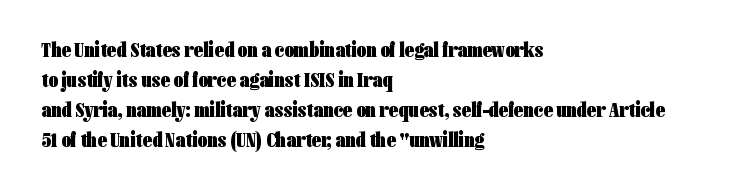
The image shows 21 px bold type, upright; set left-aligned, normal line spacing (1.43x), normal letter spacing, not underlined.
